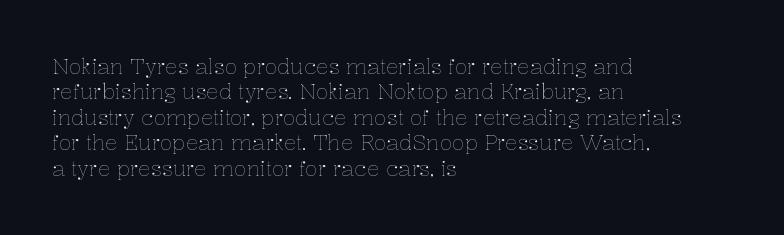
The image shows 21 px text type, upright; set left-aligned, line spacing 1.21x, normal letter spacing, not underlined.
